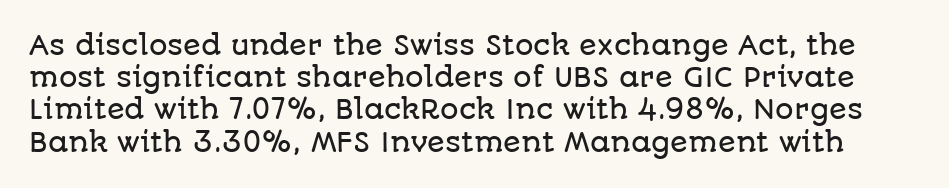
There is no visible air inserted between adjacent glyphs. The passage shown is not underscored anywhere. Rendered with straight, roman letterforms.
